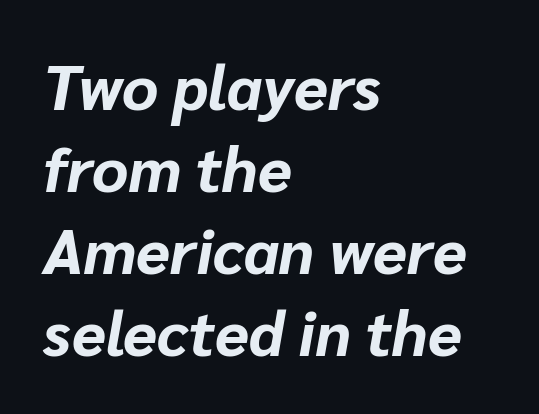
These lines were composed using italics. Anything drawn beneath the words? Only blank space. The lines are quadded left. Caption: standard tracking, unaltered. Spacing verdict: proportional, widths tailored to each character.
